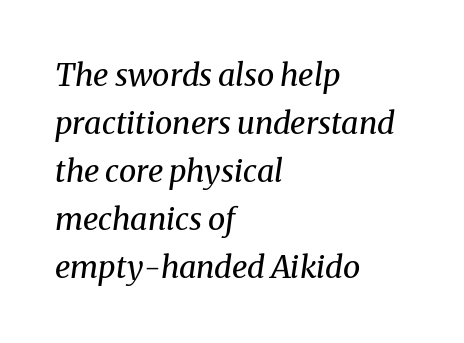
Q: Is the text bold? A: No.
Q: Is the text italic (slanted)? A: Yes, it leans right by about 8 degrees.
Q: Is the typeface a serif or a sans-serif typeface? A: Serif.
Q: Is the text underlined? A: No.
Q: How is the paragraph aligned? A: Left-aligned.
Q: Is the spacing between letters normal or unusually wide? A: Normal.
Q: Is the spacing between lines tight, normal or loose? A: Normal.
Q: Width (condensed, normal, or wide)? A: Normal.
Q: Stroke contrast? A: Medium.
Q: x-height? A: Medium.
Q: Monospaced? A: No.
